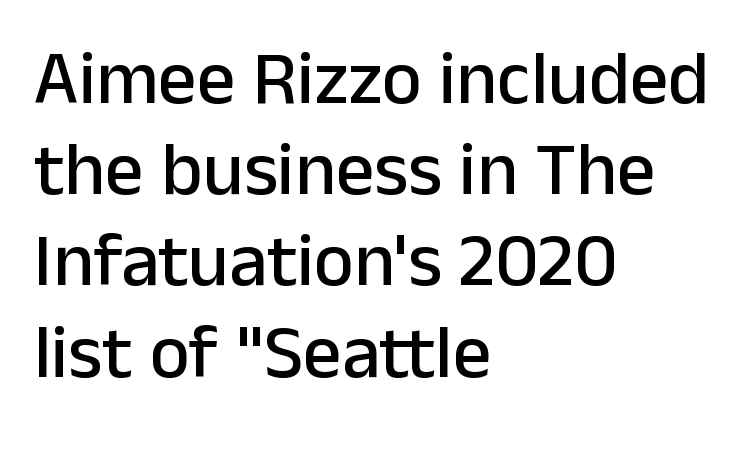
Q: Is the text italic (slanted)? A: No, it is upright.
Q: Is the typeface a serif or a sans-serif typeface? A: Sans-serif.
Q: Is the text underlined? A: No.
Q: How is the paragraph aligned? A: Left-aligned.
Q: Is the spacing between letters normal or unusually wide? A: Normal.
Q: Width (condensed, normal, or wide)? A: Normal.
Q: Stroke contrast? A: Low.
Q: x-height? A: Medium.
Q: Monospaced? A: No.
